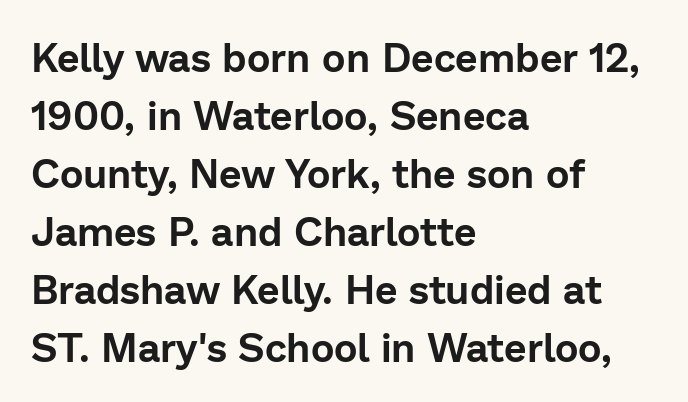
{"serif": "no", "italic": "no", "width": "normal", "stroke_contrast": "low", "x_height": "medium", "monospaced": "no", "underline": "no", "align": "left", "line_spacing": "normal", "line_spacing_ratio": 1.45, "letter_spacing": "normal", "letter_spacing_em": 0.0, "glyph_px": 40}
